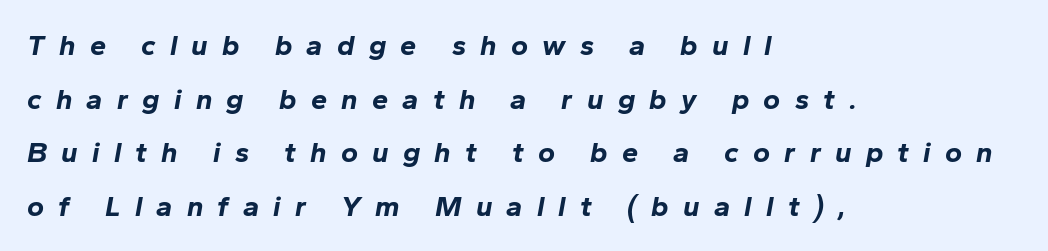
{"italic": "yes", "lean": "right", "slant_degrees": 10, "bold": "yes", "weight": "bold", "width": "normal", "stroke_contrast": "low", "x_height": "medium", "monospaced": "no", "underline": "no", "align": "left", "line_spacing_ratio": 1.85, "letter_spacing": "wide", "letter_spacing_em": 0.49, "glyph_px": 29}
